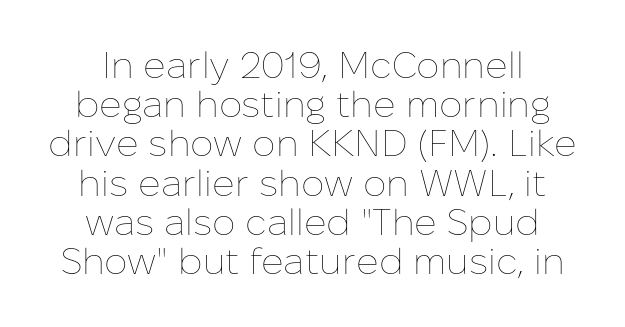
The image shows 37 px thin type, upright; set centered, tight line spacing (1.06x), normal letter spacing, not underlined; low stroke contrast and a medium x-height.
